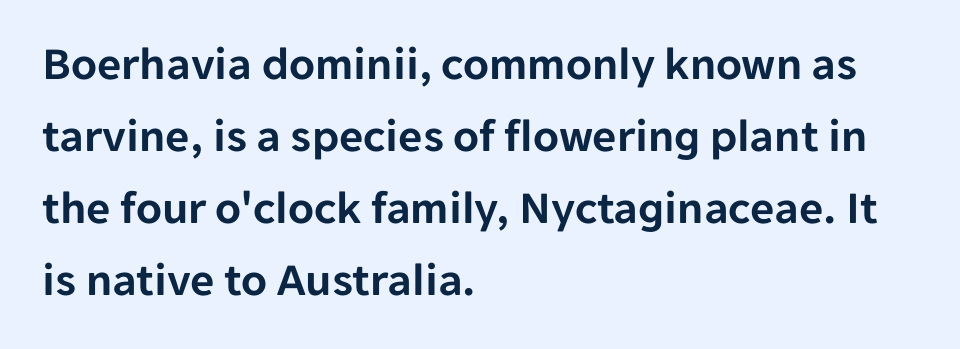
The image shows 47 px sans-serif type, upright; set left-aligned, normal line spacing (1.53x), normal letter spacing, not underlined; low stroke contrast and a medium x-height.
